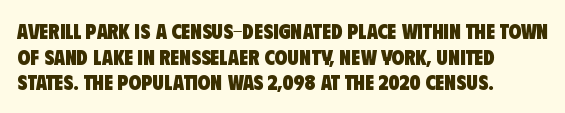
{"bold": "yes", "underline": "no", "align": "left", "line_spacing_ratio": 1.22, "letter_spacing": "normal", "letter_spacing_em": 0.0, "glyph_px": 21}
